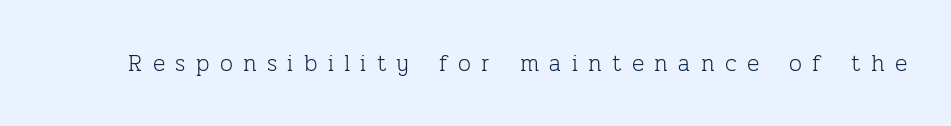
The specimen omits any rule beneath the text block's lines. The letters stand upright; this is a roman face. The cut favours lightness, reaching ordinary text weight at its darkest. The face used here is rendered with a markedly widened letterfit.
